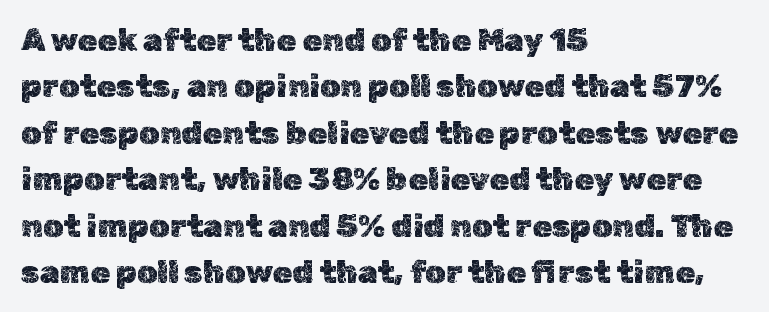
{"italic": "no", "width": "normal", "x_height": "medium", "monospaced": "no", "underline": "no", "align": "left", "line_spacing": "normal", "line_spacing_ratio": 1.45, "letter_spacing": "normal", "letter_spacing_em": 0.0, "glyph_px": 32}
